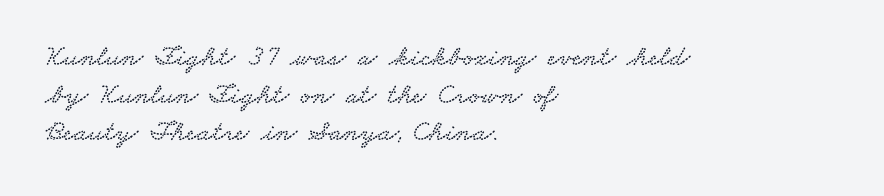
{"serif": "yes", "width": "wide", "stroke_contrast": "low", "x_height": "small", "monospaced": "no", "underline": "no", "align": "left", "line_spacing": "normal", "line_spacing_ratio": 1.3, "letter_spacing": "normal", "letter_spacing_em": 0.0, "glyph_px": 29}
